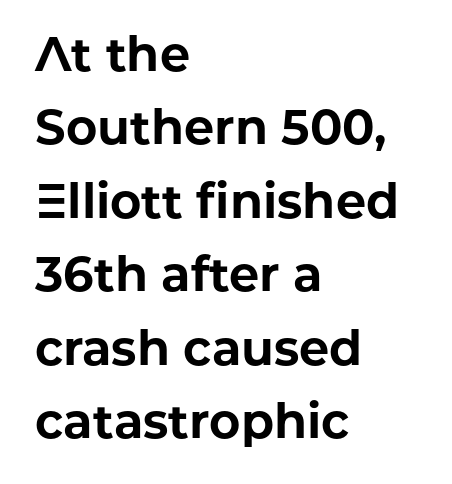
The image shows 48 px bold sans-serif type, upright; set left-aligned, normal line spacing (1.53x), normal letter spacing, not underlined; low stroke contrast and a medium x-height.
